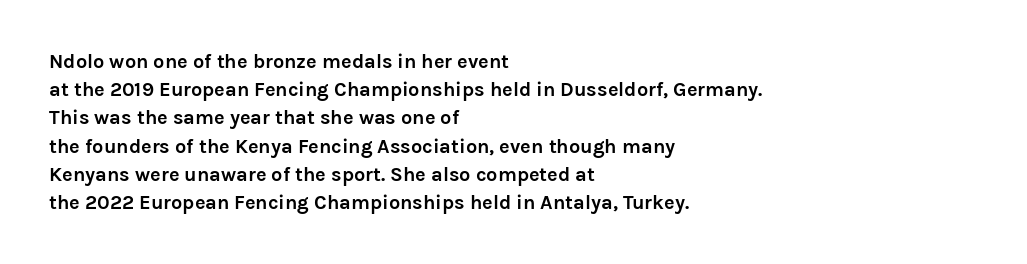
Q: Is the text bold? A: Yes.
Q: Is the text italic (slanted)? A: No, it is upright.
Q: Is the text underlined? A: No.
Q: How is the paragraph aligned? A: Left-aligned.
Q: Is the spacing between letters normal or unusually wide? A: Normal.
Q: Is the spacing between lines tight, normal or loose? A: Normal.
